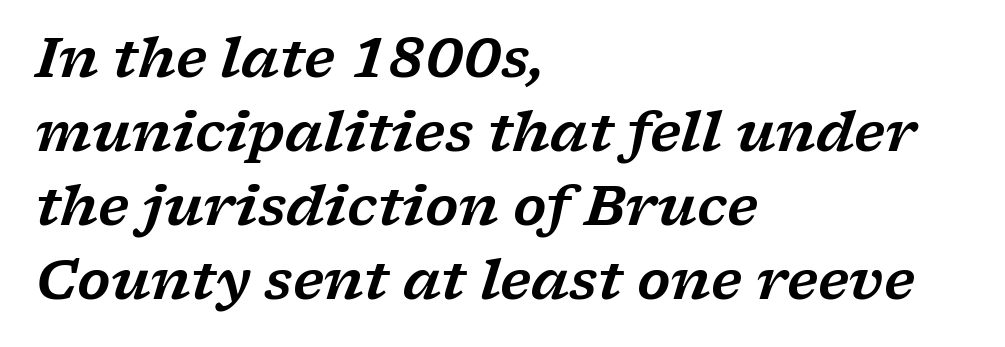
Q: Is the text italic (slanted)? A: Yes, it leans right by about 17 degrees.
Q: Is the typeface a serif or a sans-serif typeface? A: Serif.
Q: Is the text underlined? A: No.
Q: How is the paragraph aligned? A: Left-aligned.
Q: Is the spacing between letters normal or unusually wide? A: Normal.
Q: Is the spacing between lines tight, normal or loose? A: Normal.
Q: Width (condensed, normal, or wide)? A: Wide.
Q: Stroke contrast? A: Low.
Q: x-height? A: Medium.
Q: Monospaced? A: No.
